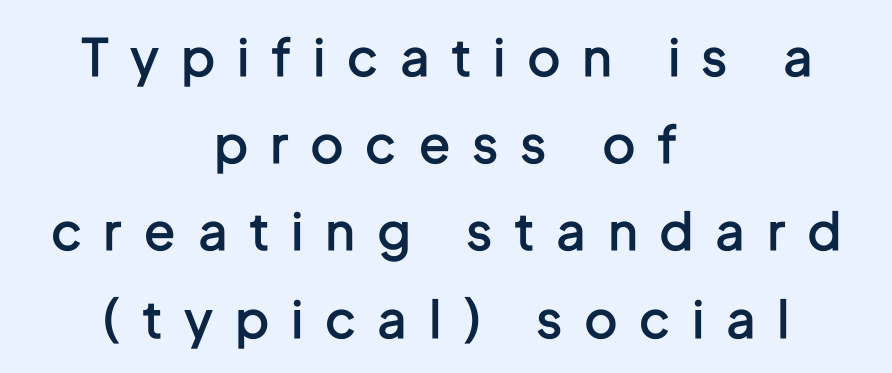
The image shows 51 px semibold, condensed sans-serif type, upright; set centered, line spacing 1.71x, unusually wide letter spacing (+0.46 em), not underlined; low stroke contrast and a medium x-height.
